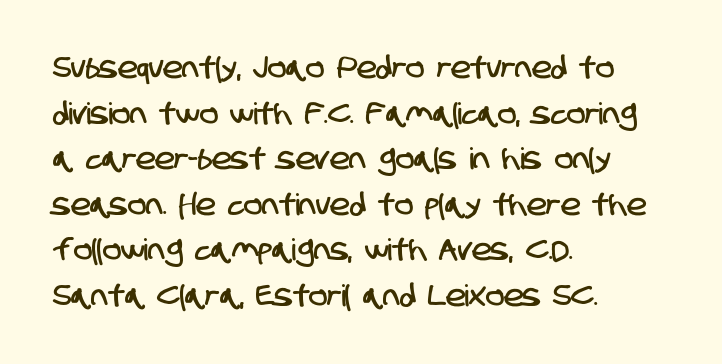
The image shows 30 px condensed sans-serif type; set left-aligned, normal line spacing (1.52x), normal letter spacing, not underlined; low stroke contrast and a large x-height.
